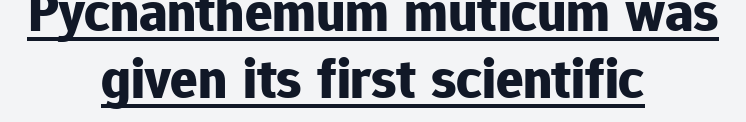
Does the lettering tilt? It doesn't — this is upright. Nope, no serifs anywhere on these letters. The passage shown is typed in a proportional face where columns would drift. Strong, thick strokes mark this as bold type. Emphasis is given by a line drawn under the lettering.
